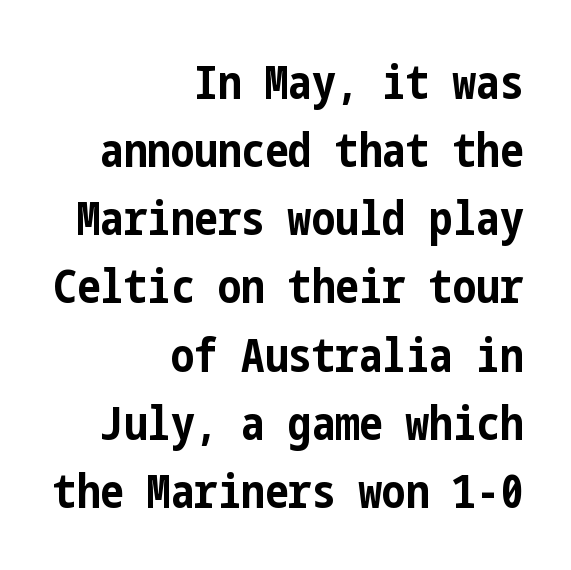
Q: Is the text bold? A: Yes.
Q: Is the text italic (slanted)? A: No, it is upright.
Q: Is the typeface a serif or a sans-serif typeface? A: Sans-serif.
Q: Is the text underlined? A: No.
Q: How is the paragraph aligned? A: Right-aligned.
Q: Is the spacing between letters normal or unusually wide? A: Normal.
Q: Is the spacing between lines tight, normal or loose? A: Normal.
Q: Width (condensed, normal, or wide)? A: Condensed.
Q: Stroke contrast? A: Low.
Q: x-height? A: Medium.
